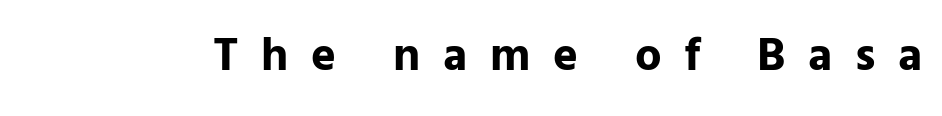
There is plenty of visible air inserted between adjacent glyphs. Italic? Not at all — the glyphs are vertical. Just letters on the line, the space beneath them empty. Proportional: the letters do not fall into vertical columns. Check where the strokes stop: nothing finishes them off — pure sans. You'd pick this weight for a headline — it's a proper bold.
